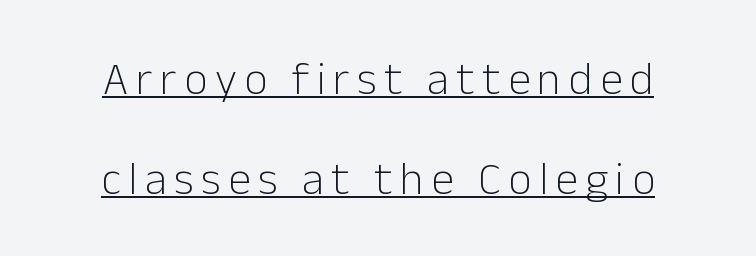
Q: Is the text bold? A: No.
Q: Is the text italic (slanted)? A: No, it is upright.
Q: Is the typeface a serif or a sans-serif typeface? A: Sans-serif.
Q: Is the text underlined? A: Yes.
Q: How is the paragraph aligned? A: Centered.
Q: Is the spacing between lines tight, normal or loose? A: Loose.
Q: Width (condensed, normal, or wide)? A: Normal.
Q: Stroke contrast? A: Low.
Q: x-height? A: Medium.
Q: Monospaced? A: No.
